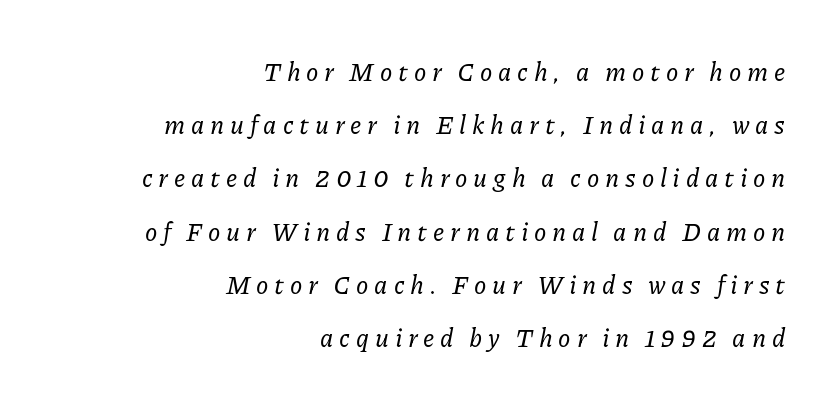
{"italic": "yes", "lean": "right", "slant_degrees": 11, "underline": "no", "align": "right", "line_spacing": "loose", "line_spacing_ratio": 2.13, "letter_spacing": "wide", "letter_spacing_em": 0.23, "glyph_px": 25}
